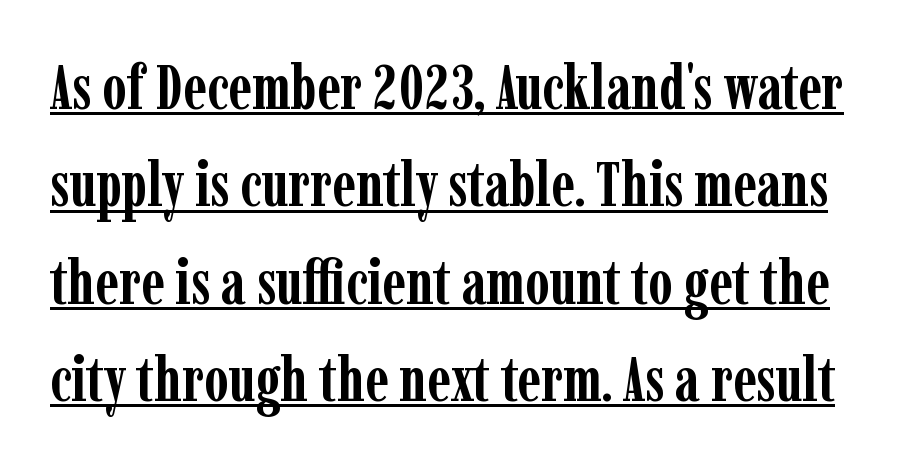
In terms of letterform style, serifs are clearly present. Character widths vary here, with narrow letters taking less room than wide ones. The words here are underlined. Caption: standard tracking, unaltered. Stroke thickness is high; the sample reads as a true bold.
